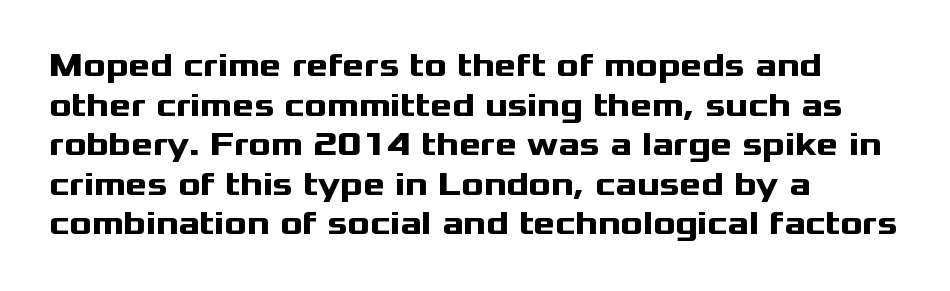
Q: Is the text bold? A: Yes.
Q: Is the text italic (slanted)? A: No, it is upright.
Q: Is the typeface a serif or a sans-serif typeface? A: Sans-serif.
Q: Is the text underlined? A: No.
Q: How is the paragraph aligned? A: Left-aligned.
Q: Is the spacing between letters normal or unusually wide? A: Normal.
Q: Width (condensed, normal, or wide)? A: Wide.
Q: Stroke contrast? A: Medium.
Q: x-height? A: Medium.
Q: Monospaced? A: No.
